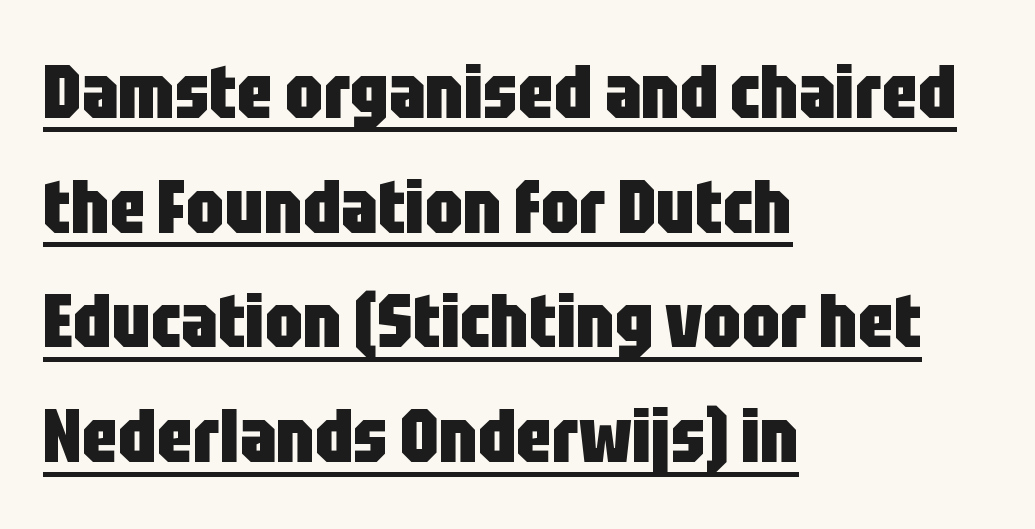
The image shows 75 px heavy, condensed sans-serif type, upright; set left-aligned, normal line spacing (1.53x), normal letter spacing, underlined; low stroke contrast and a large x-height.
